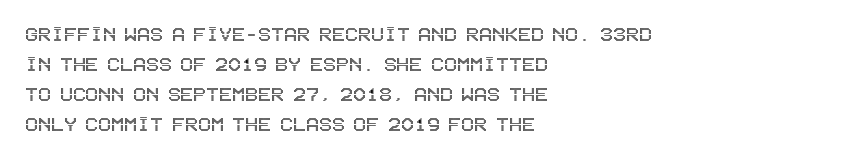
The lines in this sample share a left origin and differ only in where they stop. Tracking here is standard; glyphs follow each other at the usual distance. How would I describe the line gaps? Plain and ordinary. You can tell it's not italic because the verticals are truly vertical.
